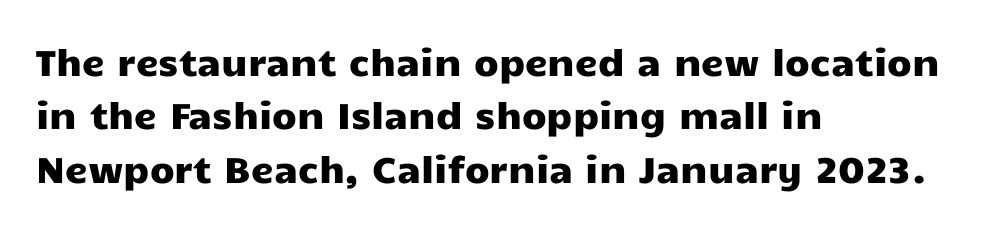
{"serif": "no", "italic": "no", "width": "wide", "stroke_contrast": "low", "x_height": "medium", "monospaced": "no", "underline": "no", "align": "left", "line_spacing": "normal", "line_spacing_ratio": 1.48, "letter_spacing": "normal", "letter_spacing_em": 0.0, "glyph_px": 36}
